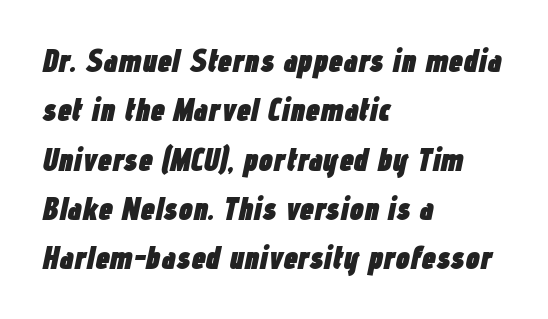
{"italic": "yes", "lean": "right", "slant_degrees": 12, "bold": "yes", "weight": "heavy", "width": "condensed", "stroke_contrast": "low", "x_height": "medium", "monospaced": "no", "underline": "no", "align": "left", "line_spacing": "normal", "line_spacing_ratio": 1.54, "letter_spacing": "normal", "letter_spacing_em": 0.0, "glyph_px": 32}
